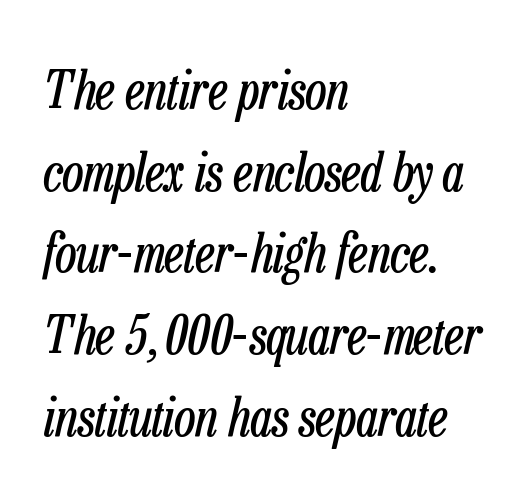
Q: Is the text bold? A: No.
Q: Is the text italic (slanted)? A: Yes, it leans right by about 13 degrees.
Q: Is the text underlined? A: No.
Q: How is the paragraph aligned? A: Left-aligned.
Q: Is the spacing between letters normal or unusually wide? A: Normal.
Q: Is the spacing between lines tight, normal or loose? A: Normal.
Q: Width (condensed, normal, or wide)? A: Condensed.
Q: Stroke contrast? A: Low.
Q: x-height? A: Medium.
Q: Monospaced? A: No.
